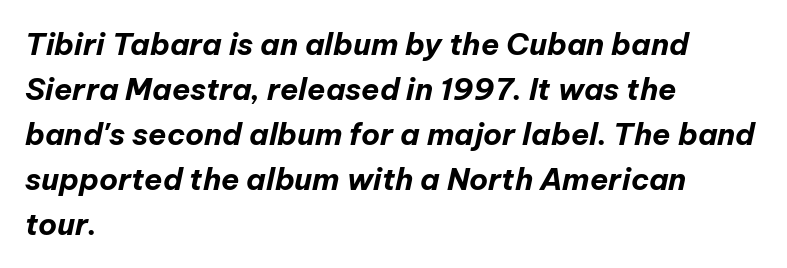
Q: Is the text bold? A: Yes.
Q: Is the text italic (slanted)? A: Yes, it leans right by about 12 degrees.
Q: Is the text underlined? A: No.
Q: How is the paragraph aligned? A: Left-aligned.
Q: Is the spacing between letters normal or unusually wide? A: Normal.
Q: Is the spacing between lines tight, normal or loose? A: Normal.
Q: Width (condensed, normal, or wide)? A: Normal.
Q: Stroke contrast? A: Low.
Q: x-height? A: Medium.
Q: Monospaced? A: No.
